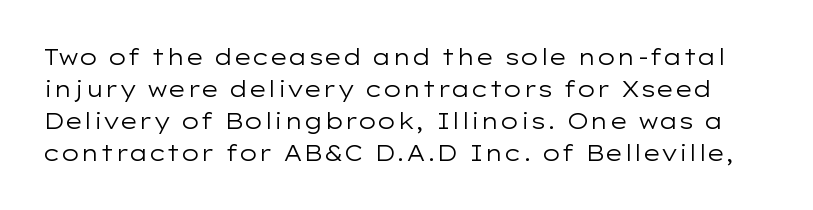
{"italic": "no", "bold": "no", "underline": "no", "line_spacing": "normal", "line_spacing_ratio": 1.45, "letter_spacing": "normal", "letter_spacing_em": 0.0, "glyph_px": 22}
